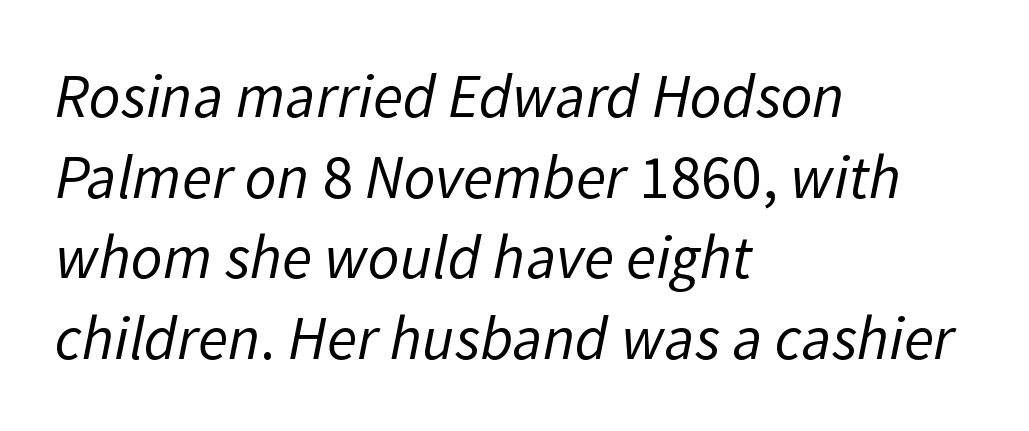
The image shows 62 px regular-weight sans-serif type; set left-aligned, normal line spacing (1.3x), normal letter spacing, not underlined; low stroke contrast and a medium x-height.
